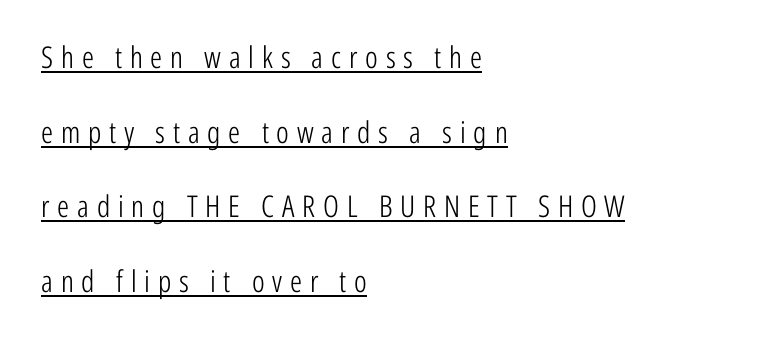
The image shows 30 px light, condensed sans-serif type, upright; set left-aligned, loose line spacing (2.49x), unusually wide letter spacing (+0.26 em), underlined; low stroke contrast and a medium x-height.
